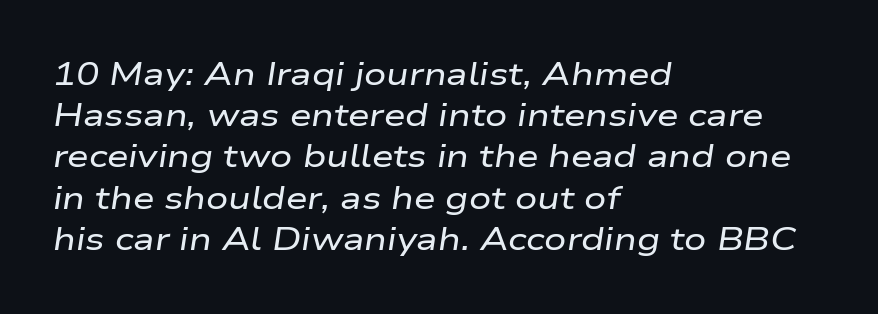
Each row of text sits above clean, open space. Caption: standard tracking, unaltered. Observe the lean: these are italic letterforms. The rows are spaced the way most documents space them. Where is the straight margin? On the left. This sample has the flowing, uneven cadence of proportional lettering.
